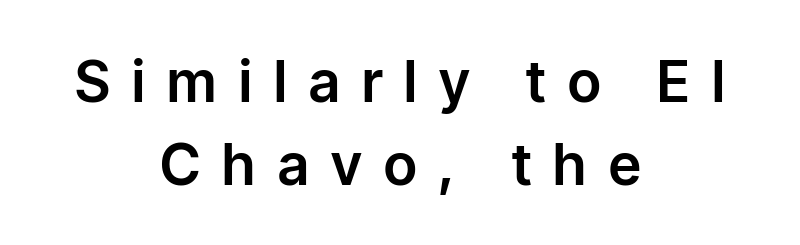
Regarding leading, the lines here are spaced in the standard way. The letters advance in unequal steps, a hallmark of proportional type. Type without underlining. Horizontally, the lines are justified to the midpoint only.
